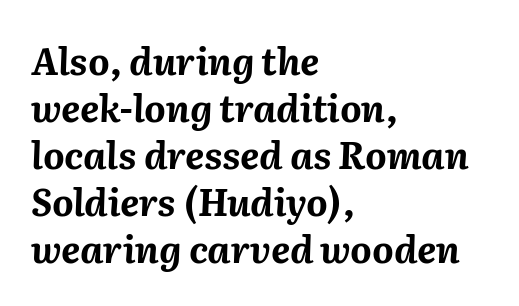
The image shows 37 px bold type, italic (leaning right); set left-aligned, normal line spacing (1.27x), normal letter spacing, not underlined; medium stroke contrast and a medium x-height.
